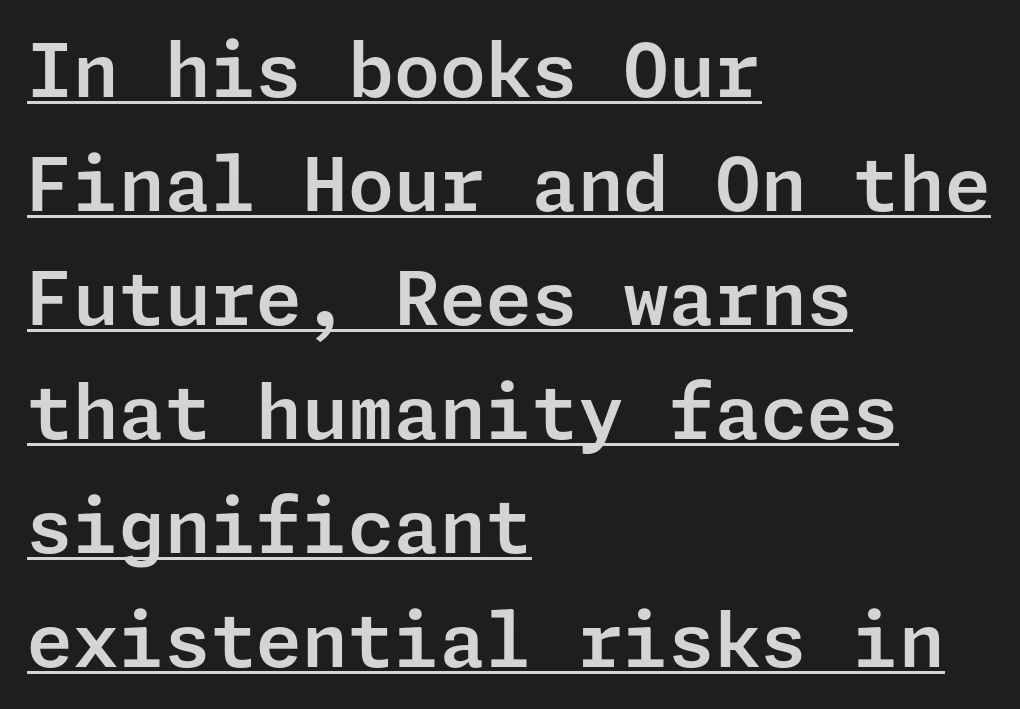
Q: Is the text italic (slanted)? A: No, it is upright.
Q: Is the typeface a serif or a sans-serif typeface? A: Sans-serif.
Q: Is the text underlined? A: Yes.
Q: How is the paragraph aligned? A: Left-aligned.
Q: Is the spacing between letters normal or unusually wide? A: Normal.
Q: Is the spacing between lines tight, normal or loose? A: Normal.
Q: Width (condensed, normal, or wide)? A: Normal.
Q: Stroke contrast? A: Low.
Q: x-height? A: Medium.
